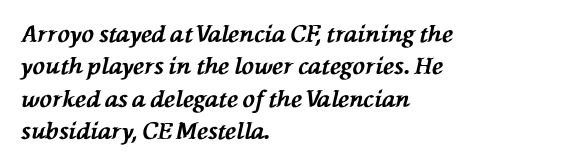
Q: Is the text bold? A: Yes.
Q: Is the text italic (slanted)? A: Yes, it leans left by about 76 degrees.
Q: Is the text underlined? A: No.
Q: How is the paragraph aligned? A: Left-aligned.
Q: Is the spacing between letters normal or unusually wide? A: Normal.
Q: Is the spacing between lines tight, normal or loose? A: Normal.
